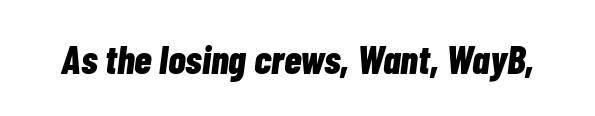
Each word holds together tightly as a unit, with standard inter-letter gaps. Descenders hang freely into open space. You could not count columns in this text — the font is proportionally spaced. Characters are canted at an angle relative to the baseline's perpendicular.
